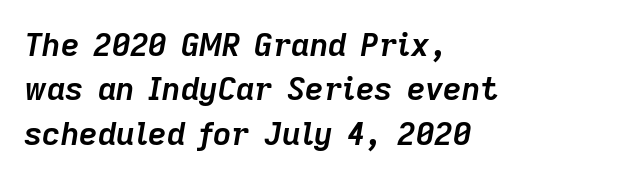
The image shows 32 px semibold type, italic (leaning right); set left-aligned, normal line spacing (1.39x), normal letter spacing, not underlined; low stroke contrast and a medium x-height.
